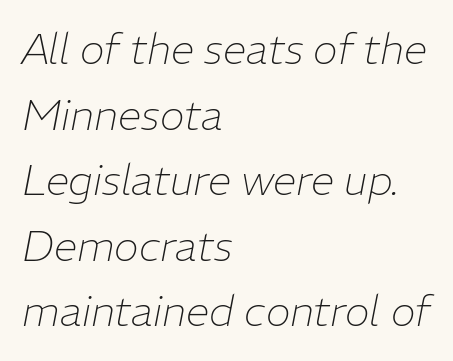
{"italic": "yes", "lean": "right", "slant_degrees": 11, "bold": "no", "weight": "thin", "width": "normal", "stroke_contrast": "low", "x_height": "medium", "monospaced": "no", "underline": "no", "align": "left", "line_spacing": "normal", "line_spacing_ratio": 1.56, "letter_spacing": "normal", "letter_spacing_em": 0.0, "glyph_px": 42}
